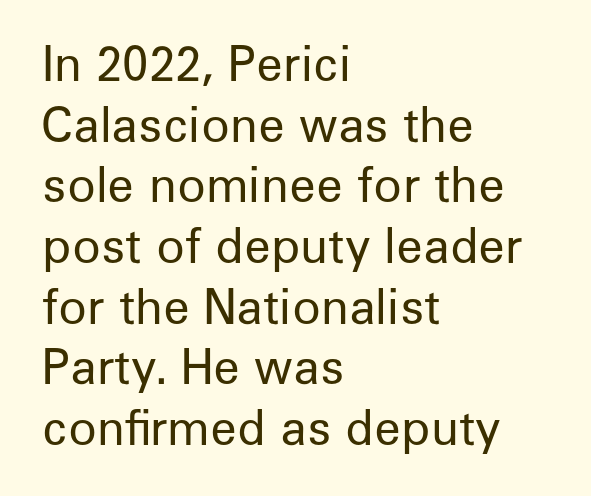
{"serif": "no", "italic": "no", "bold": "no", "weight": "regular", "width": "normal", "stroke_contrast": "low", "x_height": "medium", "monospaced": "no", "underline": "no", "align": "left", "line_spacing": "normal", "line_spacing_ratio": 1.29, "letter_spacing": "normal", "letter_spacing_em": 0.0, "glyph_px": 47}
